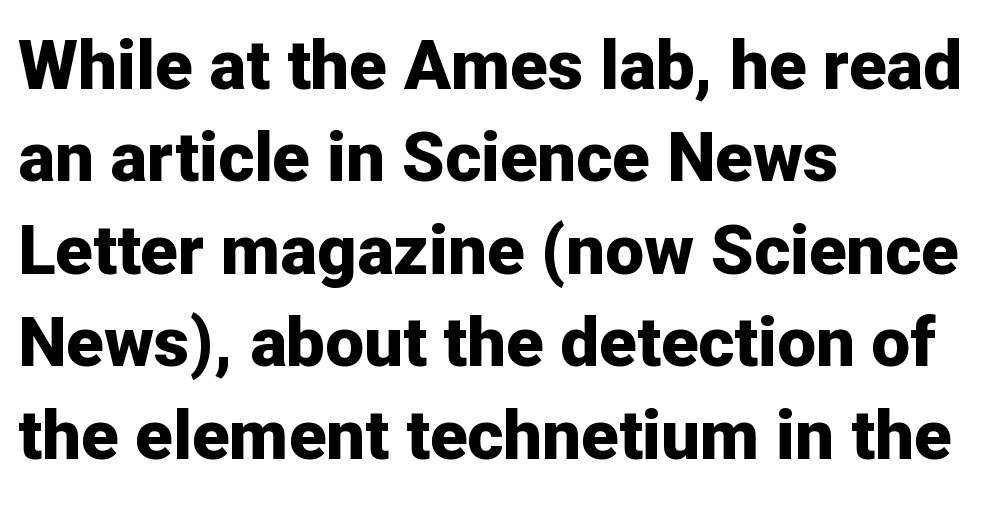
Note the varied advance widths — an 'i' is clearly narrower than an 'm'. Just letters on the line, the space beneath them empty. Each new line begins a customary step beneath the previous one. Grotesque or geometric, the face here clearly has no serifs.
